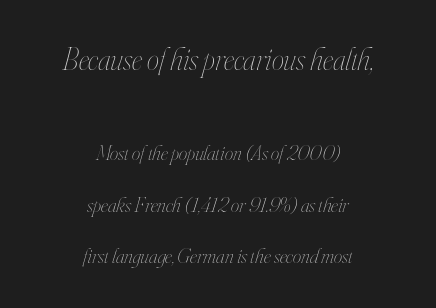
Stroke mass is kept to a normal reading level or below. The strip under each line holds only bare page. There is no visible air inserted between adjacent glyphs. Is this a fixed-width face? No — the glyphs have proportional, varying widths. Every row of glyphs is offset so its center matches the block's center. There's an unmistakable incline to the writing here.
